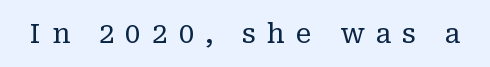
Q: Is the text bold? A: No.
Q: Is the text italic (slanted)? A: No, it is upright.
Q: Is the typeface a serif or a sans-serif typeface? A: Serif.
Q: Is the text underlined? A: No.
Q: Is the spacing between letters normal or unusually wide? A: Unusually wide.
Q: Width (condensed, normal, or wide)? A: Normal.
Q: Stroke contrast? A: Low.
Q: x-height? A: Medium.
Q: Monospaced? A: No.
